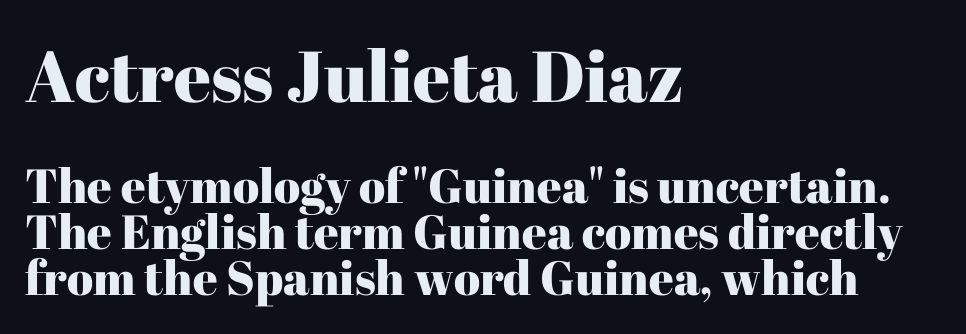
Q: Is the text italic (slanted)? A: No, it is upright.
Q: Is the typeface a serif or a sans-serif typeface? A: Serif.
Q: Is the text underlined? A: No.
Q: How is the paragraph aligned? A: Left-aligned.
Q: Is the spacing between letters normal or unusually wide? A: Normal.
Q: Is the spacing between lines tight, normal or loose? A: Tight.
Q: Which block of text is set in a larger size, the first (top) or the second (bottom)? A: The first (top) one.
Q: Width (condensed, normal, or wide)? A: Normal.
Q: Stroke contrast? A: High.
Q: x-height? A: Medium.
Q: Monospaced? A: No.
